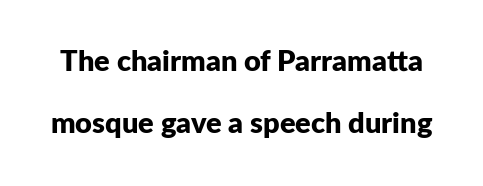
Q: Is the text bold? A: Yes.
Q: Is the text italic (slanted)? A: No, it is upright.
Q: Is the typeface a serif or a sans-serif typeface? A: Sans-serif.
Q: Is the text underlined? A: No.
Q: Is the spacing between letters normal or unusually wide? A: Normal.
Q: Is the spacing between lines tight, normal or loose? A: Loose.
Q: Width (condensed, normal, or wide)? A: Normal.
Q: Stroke contrast? A: Low.
Q: x-height? A: Medium.
Q: Monospaced? A: No.
